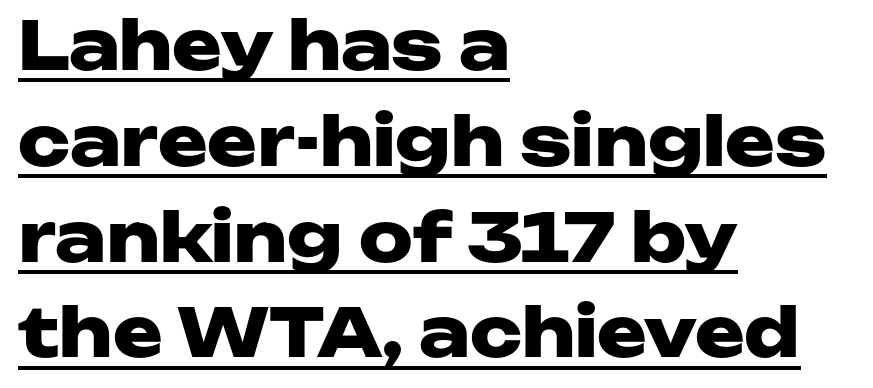
The horizontal fit of the characters is conventional and even. Compared with typical paragraphs, the rows here are spaced about the same. Tall strokes in this sample are plumb rather than angled. Compared with undecorated copy, this sample adds a rule below the words. The letters advance in unequal steps, a hallmark of proportional type. These lines carry a lot of weight — the face is fully bold.
